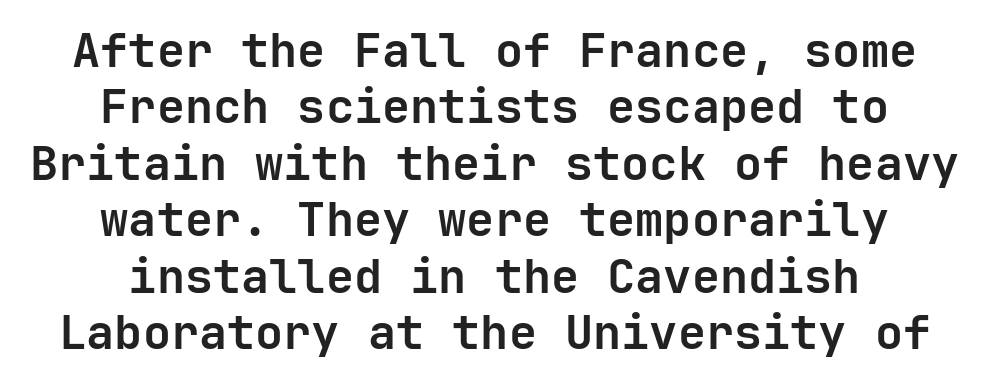
Its strokes are broad and dark, the hallmark of bold type. Tracking here is standard; glyphs follow each other at the usual distance. Letters rest on an invisible, unmarked baseline. Posture: vertical. Is the block centered? Yes — each line is placed symmetrically about the middle.
